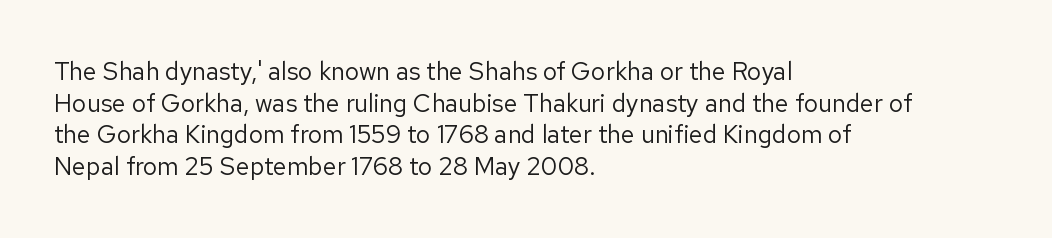
Q: Is the text bold? A: No.
Q: Is the text italic (slanted)? A: No, it is upright.
Q: Is the text underlined? A: No.
Q: How is the paragraph aligned? A: Left-aligned.
Q: Is the spacing between letters normal or unusually wide? A: Normal.
Q: Is the spacing between lines tight, normal or loose? A: Normal.
